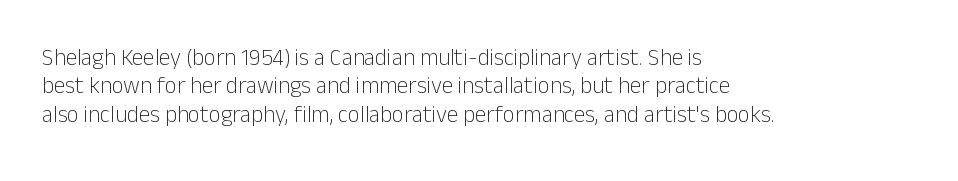
The image shows 23 px text type, upright; set left-aligned, line spacing 1.23x, normal letter spacing, not underlined.
